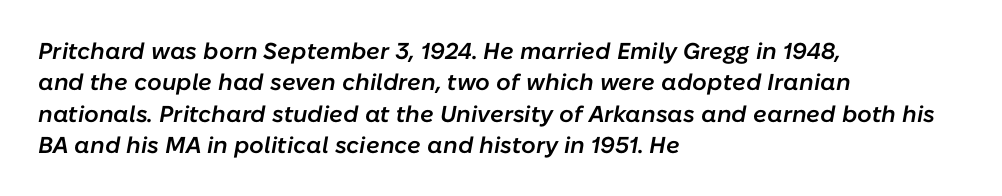
{"italic": "yes", "lean": "right", "slant_degrees": 10, "bold": "semi", "underline": "no", "align": "left", "line_spacing": "normal", "line_spacing_ratio": 1.36, "letter_spacing": "normal", "letter_spacing_em": 0.0, "glyph_px": 23}
